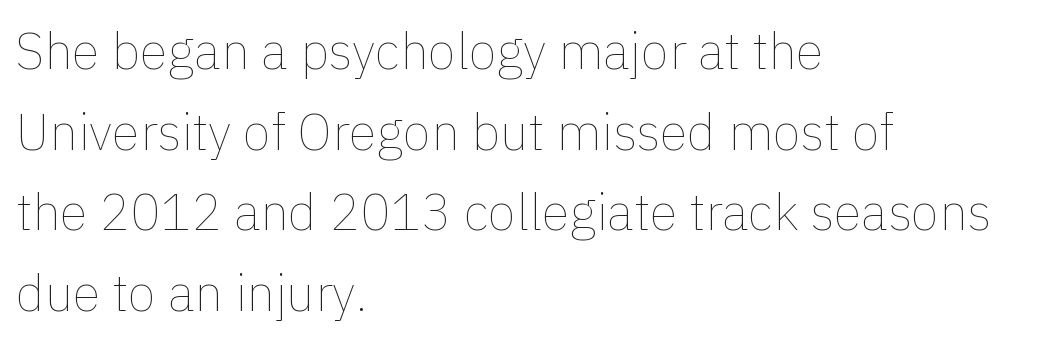
Q: Is the text bold? A: No.
Q: Is the text italic (slanted)? A: No, it is upright.
Q: Is the text underlined? A: No.
Q: How is the paragraph aligned? A: Left-aligned.
Q: Is the spacing between letters normal or unusually wide? A: Normal.
Q: Is the spacing between lines tight, normal or loose? A: Normal.
Q: Width (condensed, normal, or wide)? A: Normal.
Q: x-height? A: Medium.
Q: Monospaced? A: No.
